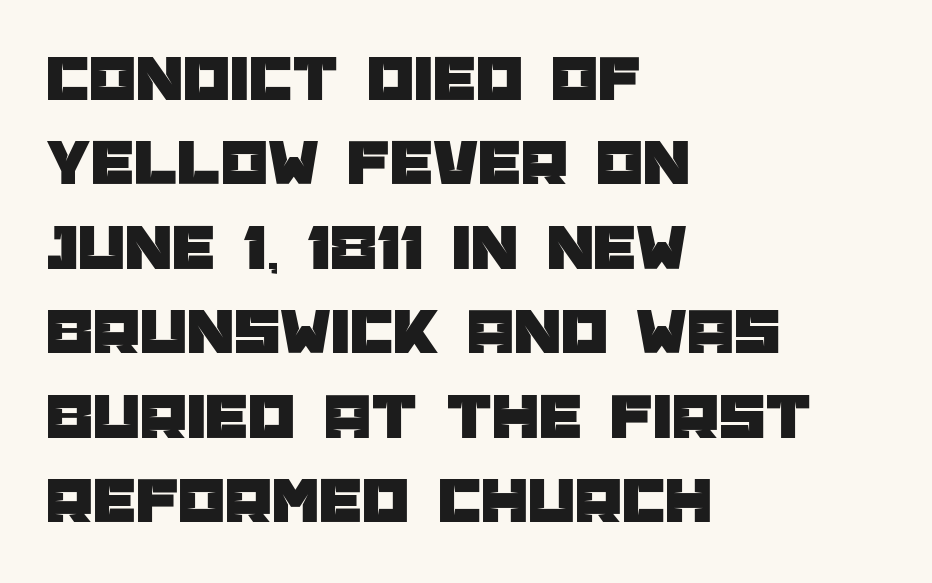
The image shows 67 px sans-serif type, upright; set left-aligned, normal line spacing (1.26x), normal letter spacing, not underlined; low stroke contrast and a large x-height.
